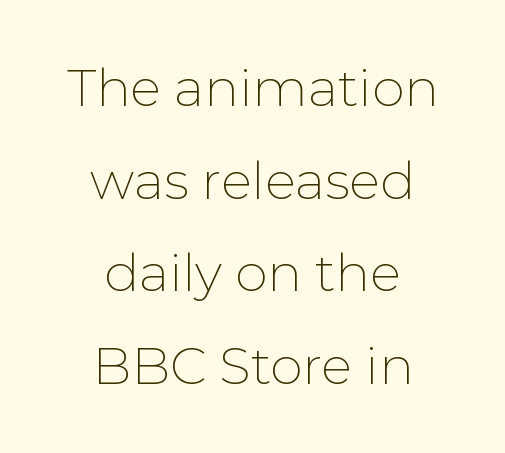
The letterforms sit shoulder to shoulder at normal distance. Posture: upright roman. Stroke thickness stays within the range of a standard reading face or lighter. Notice how the passage keeps no hard edge, just a central spine.
